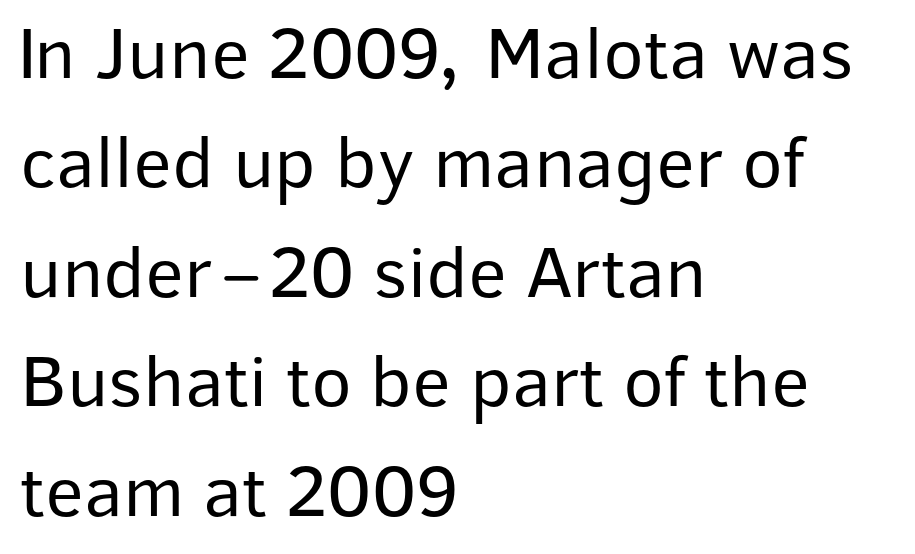
The image shows 75 px regular-weight sans-serif type, upright; set left-aligned, normal line spacing (1.46x), normal letter spacing, not underlined; low stroke contrast and a medium x-height.
